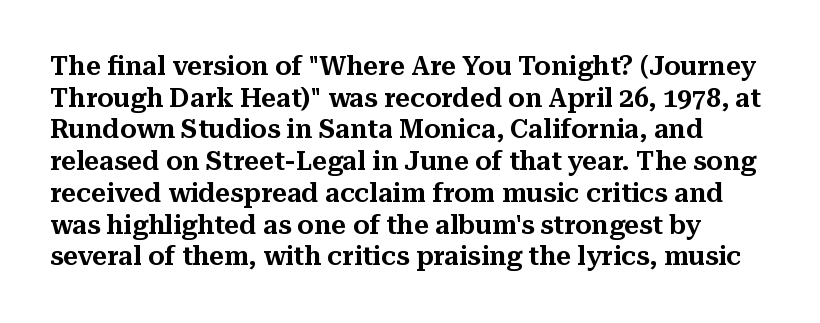
The image shows 26 px text type, upright; set line spacing 1.22x, normal letter spacing, not underlined.
